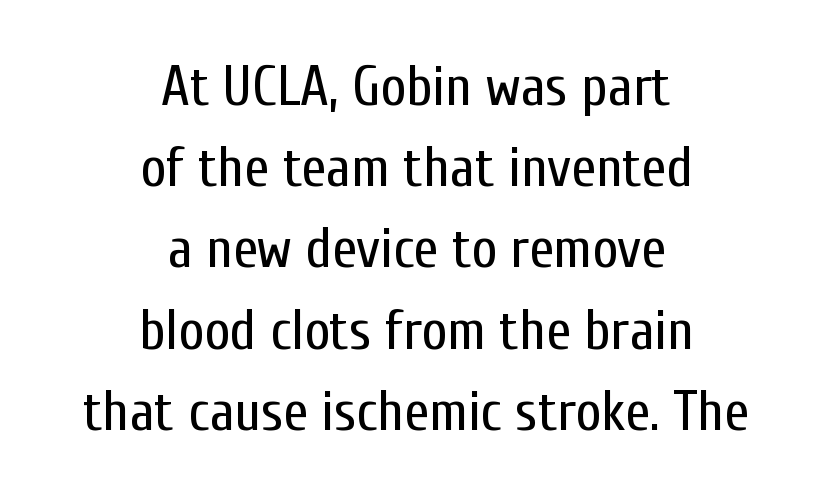
{"serif": "no", "italic": "no", "bold": "no", "weight": "regular", "width": "condensed", "stroke_contrast": "low", "x_height": "medium", "monospaced": "no", "underline": "no", "align": "center", "line_spacing": "normal", "line_spacing_ratio": 1.45, "letter_spacing": "normal", "letter_spacing_em": 0.0, "glyph_px": 56}
